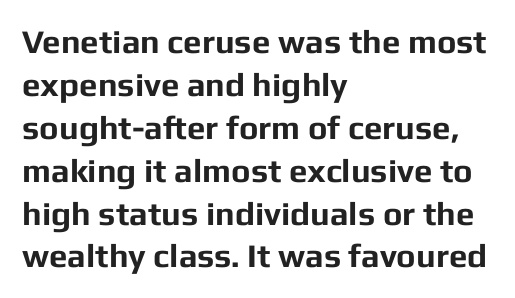
{"serif": "no", "italic": "no", "bold": "yes", "weight": "bold", "width": "normal", "stroke_contrast": "low", "x_height": "medium", "monospaced": "no", "underline": "no", "align": "left", "line_spacing": "normal", "line_spacing_ratio": 1.3, "letter_spacing": "normal", "letter_spacing_em": 0.0, "glyph_px": 33}
